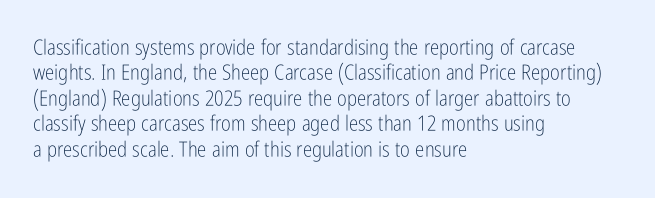
{"italic": "no", "bold": "no", "underline": "no", "align": "left", "line_spacing_ratio": 1.21, "letter_spacing": "normal", "letter_spacing_em": 0.0, "glyph_px": 21}
